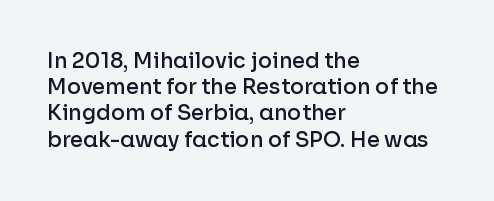
Just letters on the line, the space beneath them empty. Evenly set lines give the paragraph a standard silhouette. Compared with a centered layout, this one pins lines to the left instead. Letter spacing: default.
